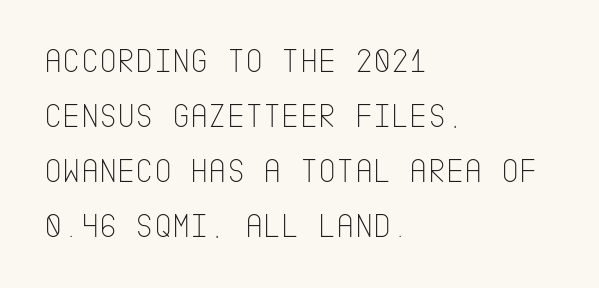
Q: Is the text bold? A: No.
Q: Is the text italic (slanted)? A: No, it is upright.
Q: Is the typeface a serif or a sans-serif typeface? A: Sans-serif.
Q: Is the text underlined? A: No.
Q: How is the paragraph aligned? A: Left-aligned.
Q: Is the spacing between letters normal or unusually wide? A: Normal.
Q: Is the spacing between lines tight, normal or loose? A: Normal.
Q: Width (condensed, normal, or wide)? A: Condensed.
Q: Stroke contrast? A: Low.
Q: x-height? A: Large.
